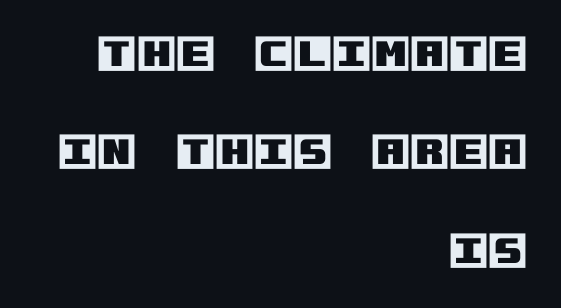
{"italic": "no", "width": "normal", "x_height": "large", "underline": "no", "align": "right", "line_spacing": "loose", "line_spacing_ratio": 2.46, "letter_spacing": "normal", "letter_spacing_em": 0.0, "glyph_px": 40}
